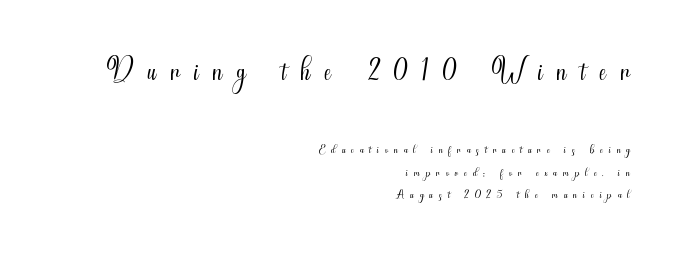
These lines sit exactly where default settings would place them. Visually, the top section dominates because its glyphs are scaled up. Inter-character spacing is expanded well beyond the font's built-in metrics.
